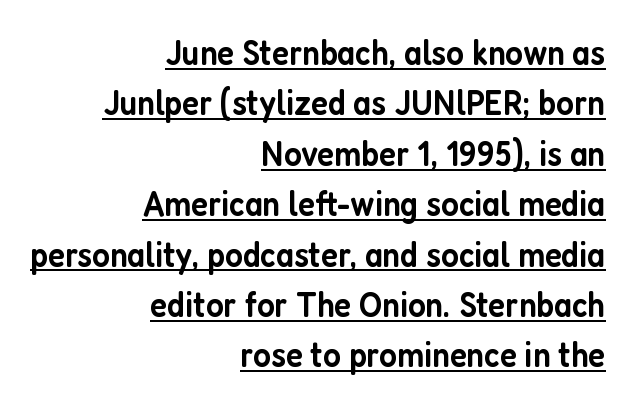
The image shows 36 px semibold, condensed sans-serif type, upright; set right-aligned, normal line spacing (1.4x), normal letter spacing, underlined; low stroke contrast and a medium x-height.
